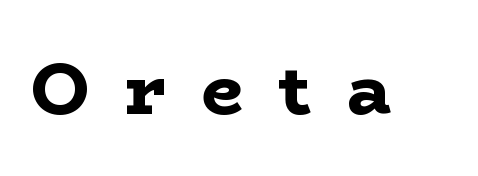
Typographic density is high because the face is bold. Anything drawn beneath the words? Only blank space. Each word looks stretched out because of the extra space between its letters. Notice how the stems are strictly vertical — no italics here.
